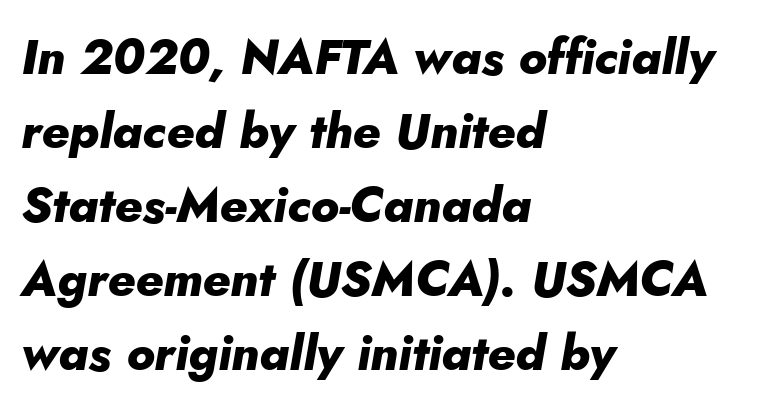
{"italic": "yes", "lean": "right", "slant_degrees": 10, "bold": "yes", "weight": "heavy", "width": "normal", "stroke_contrast": "low", "x_height": "small", "monospaced": "no", "underline": "no", "align": "left", "line_spacing": "normal", "line_spacing_ratio": 1.51, "letter_spacing": "normal", "letter_spacing_em": 0.0, "glyph_px": 49}
